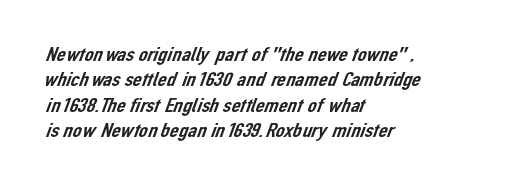
{"underline": "no", "align": "left", "line_spacing": "normal", "line_spacing_ratio": 1.27, "letter_spacing": "normal", "letter_spacing_em": 0.0, "glyph_px": 20}
